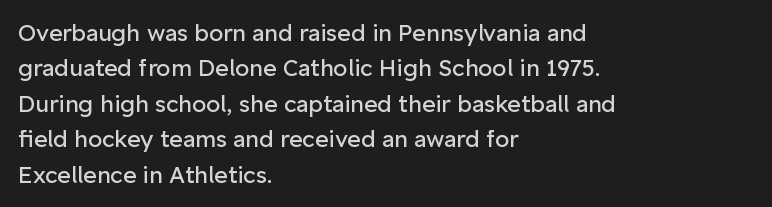
The image shows 23 px text type, upright; set left-aligned, normal line spacing (1.54x), normal letter spacing, not underlined.
